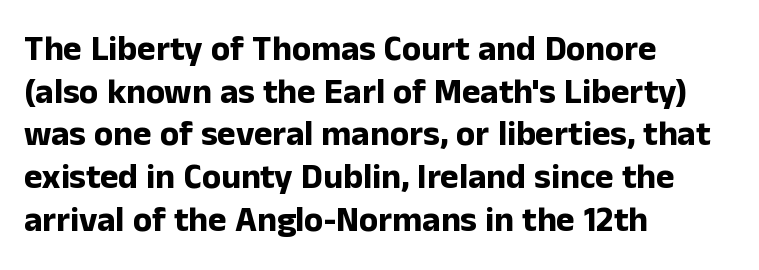
The type family on display is of the sans-serif kind. Every letter is thick-stroked: bold, no question. The setting favours the left margin, as ordinary paragraphs usually do. A clean baseline with only descenders dipping below it.
